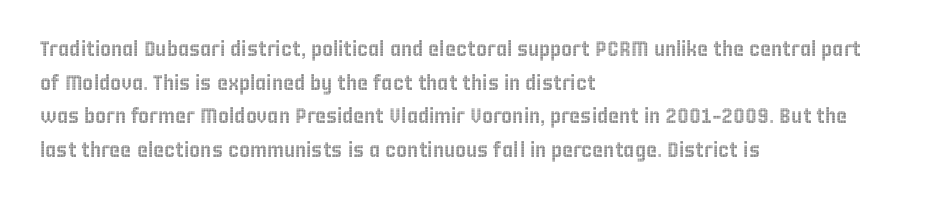
{"italic": "no", "underline": "no", "align": "left", "line_spacing": "normal", "line_spacing_ratio": 1.6, "letter_spacing": "normal", "letter_spacing_em": 0.0, "glyph_px": 21}
